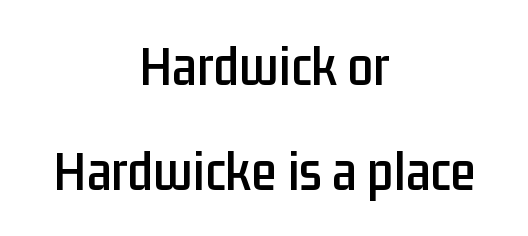
Q: Is the text italic (slanted)? A: No, it is upright.
Q: Is the typeface a serif or a sans-serif typeface? A: Sans-serif.
Q: Is the text underlined? A: No.
Q: How is the paragraph aligned? A: Centered.
Q: Is the spacing between letters normal or unusually wide? A: Normal.
Q: Width (condensed, normal, or wide)? A: Condensed.
Q: Stroke contrast? A: Low.
Q: x-height? A: Medium.
Q: Monospaced? A: No.
